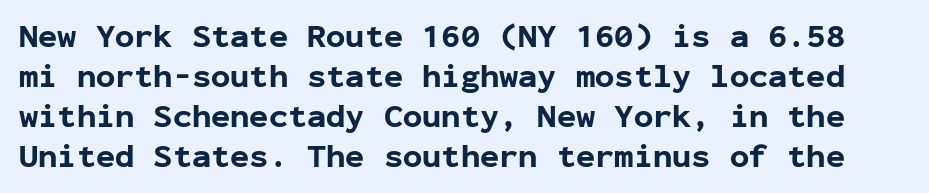
{"serif": "no", "italic": "no", "bold": "yes", "weight": "bold", "width": "normal", "stroke_contrast": "low", "x_height": "medium", "monospaced": "yes", "underline": "no", "line_spacing": "normal", "line_spacing_ratio": 1.25, "letter_spacing": "normal", "letter_spacing_em": 0.0, "glyph_px": 32}
